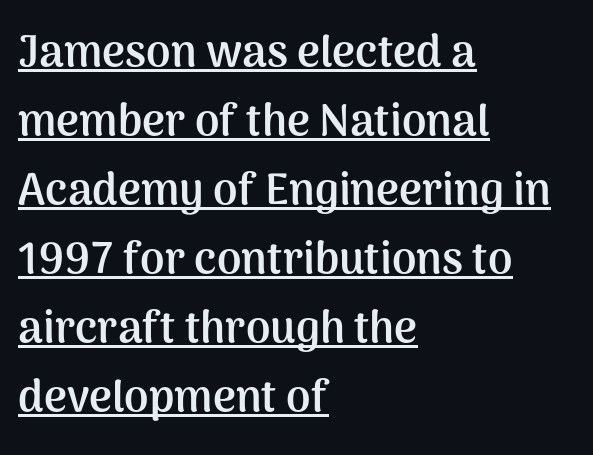
The image shows 44 px semibold sans-serif type, upright; set left-aligned, normal line spacing (1.57x), normal letter spacing, underlined; medium stroke contrast and a medium x-height.
